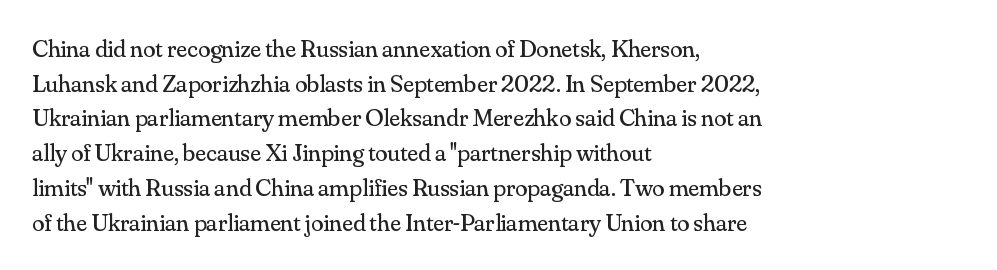
The letters stand straight up with perfectly vertical stems. The typesetter chose a ragged-right arrangement here. What's the leading like? Ordinary, nothing unusual. Nothing unusual about the tracking: characters are spaced as the font intends. Is the stroke heavy? The answer is a plain regular-or-lighter.
